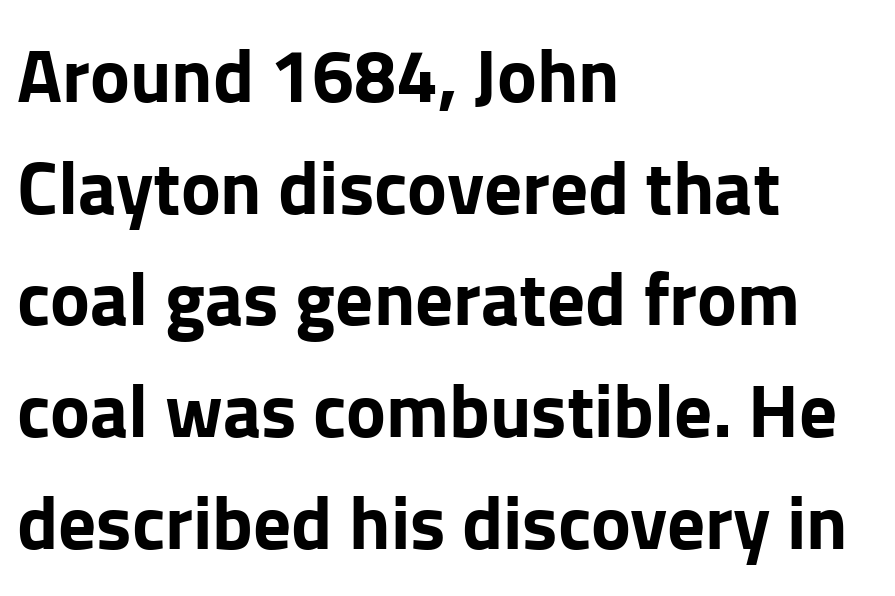
The image shows 75 px bold sans-serif type, upright; set left-aligned, normal line spacing (1.49x), normal letter spacing, not underlined; low stroke contrast and a medium x-height.
